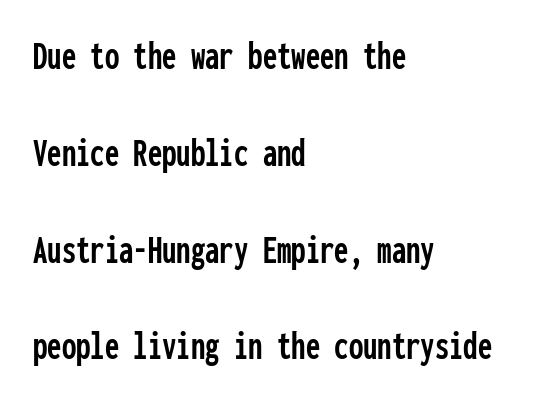
{"serif": "no", "italic": "no", "width": "condensed", "stroke_contrast": "low", "x_height": "medium", "monospaced": "yes", "underline": "no", "align": "left", "line_spacing": "loose", "line_spacing_ratio": 2.36, "letter_spacing": "normal", "letter_spacing_em": 0.0, "glyph_px": 41}
